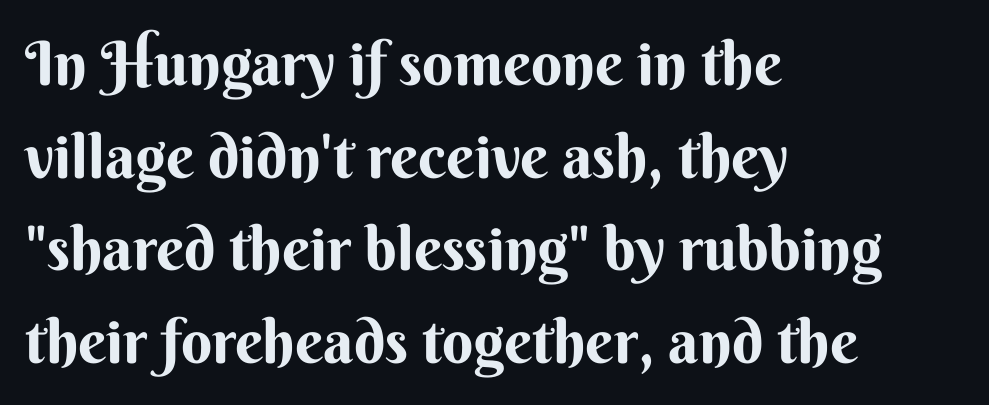
Q: Is the text italic (slanted)? A: No, it is upright.
Q: Is the typeface a serif or a sans-serif typeface? A: Sans-serif.
Q: Is the text underlined? A: No.
Q: How is the paragraph aligned? A: Left-aligned.
Q: Is the spacing between letters normal or unusually wide? A: Normal.
Q: Is the spacing between lines tight, normal or loose? A: Normal.
Q: Width (condensed, normal, or wide)? A: Normal.
Q: Stroke contrast? A: Medium.
Q: x-height? A: Small.
Q: Monospaced? A: No.
